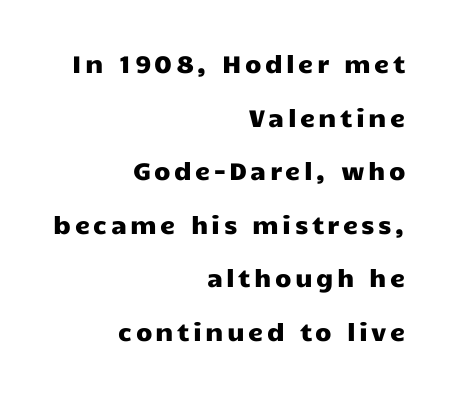
The area under the type is left untouched. Designer's note — italics off, roman on. Does the copy run flush right? Yes — the right margin is perfectly even. Quick note: interline space is abundant.
